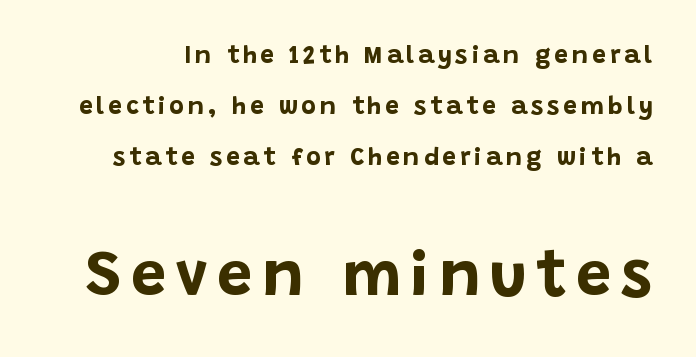
Q: Is the text bold? A: Yes.
Q: Is the text italic (slanted)? A: No, it is upright.
Q: Is the typeface a serif or a sans-serif typeface? A: Sans-serif.
Q: Is the text underlined? A: No.
Q: Is the spacing between lines tight, normal or loose? A: Loose.
Q: Which block of text is set in a larger size, the first (top) or the second (bottom)? A: The second (bottom) one.
Q: Width (condensed, normal, or wide)? A: Normal.
Q: Stroke contrast? A: Low.
Q: x-height? A: Large.
Q: Monospaced? A: No.
